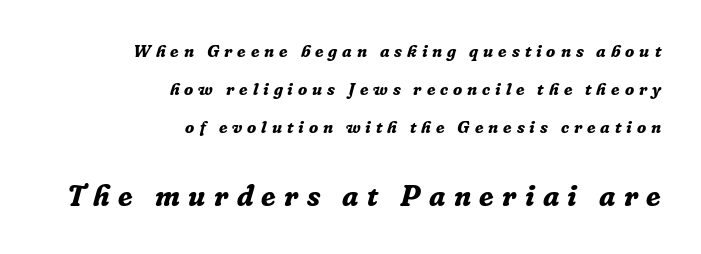
Interline gaps are noticeably wide in this sample. The face used here is seriffed, in the tradition of book romans. Look at the tracking — it's clearly loosened, letters drifting apart. The letters in the lower block stand taller than those in the block above. What weight is shown? A full bold with thick strokes. The area under the type is left untouched.
